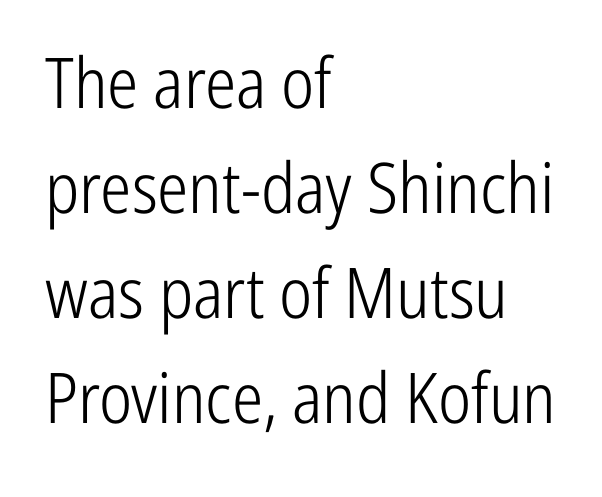
The horizontal fit of the characters is conventional and even. Short and long lines alike share a common starting point at left. How would I describe the line gaps? Plain and ordinary. Does the type have serifs? No, each stem ends abruptly.
